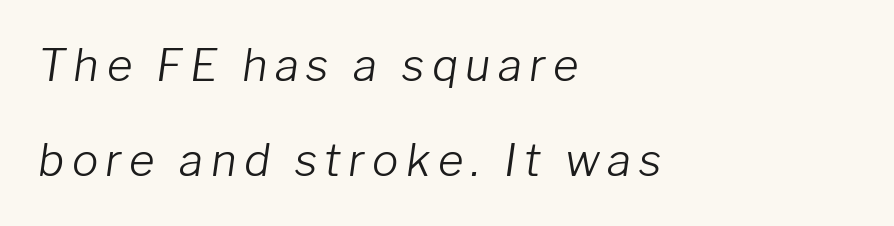
Interline gaps are noticeably wide in this sample. If you drew a ruler down the left edge, every line would touch it. The baseline area is clear. These lines are rendered in a variable-pitch font. The specimen reads as italic at a glance. Counters stay open thanks to moderate or lighter strokes.
